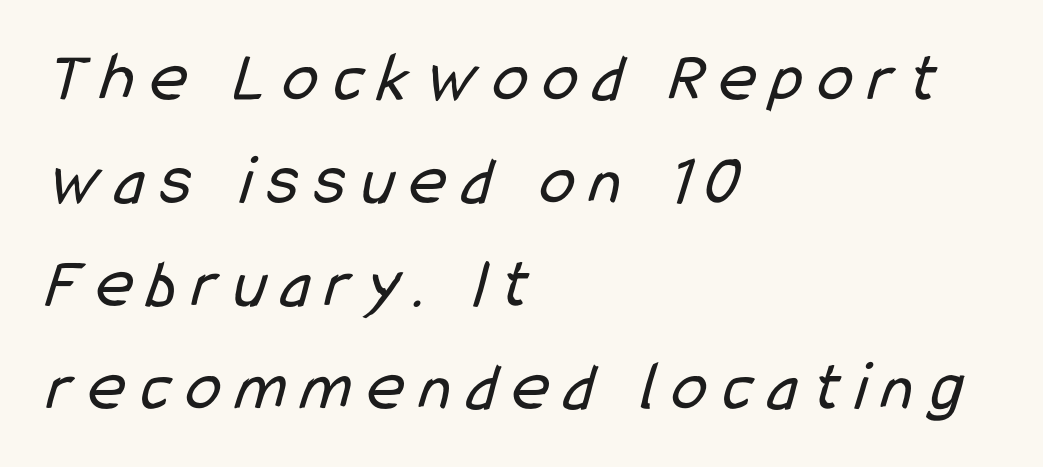
The rendering uses natural spacing where letterforms have individual widths. Unbolded letterforms with no extra heft. Substantial extra tracking has been applied to these lines. Vertical spacing — default. Check under the words: just untouched page. In CSS terms this would be text-align: left.
